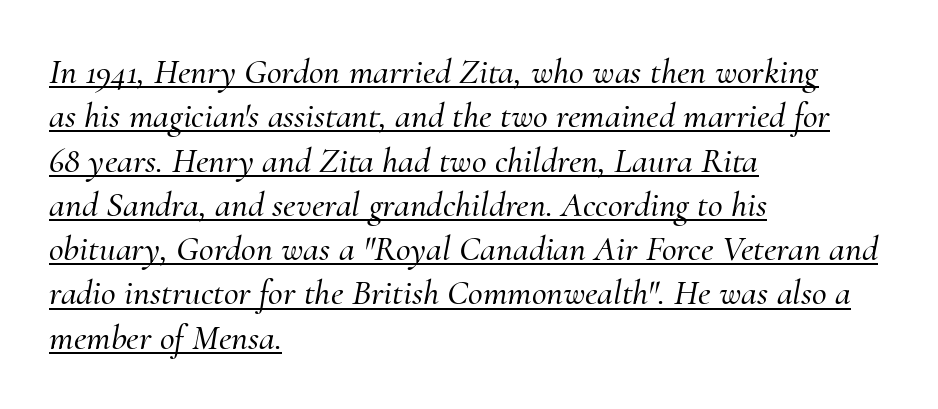
Tall strokes in this sample are angled rather than plumb. If you drew a ruler down the left edge, every line would touch it. This is underlined copy, the kind a proofreader might mark for attention. Each word holds together tightly as a unit, with standard inter-letter gaps. Regarding serifs, this sample has them. Varying glyph widths throughout — classic text-font behaviour.
